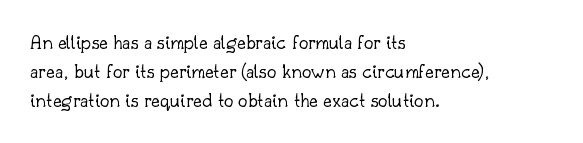
Q: Is the text bold? A: No.
Q: Is the text italic (slanted)? A: No, it is upright.
Q: Is the text underlined? A: No.
Q: How is the paragraph aligned? A: Left-aligned.
Q: Is the spacing between letters normal or unusually wide? A: Normal.
Q: Is the spacing between lines tight, normal or loose? A: Normal.
